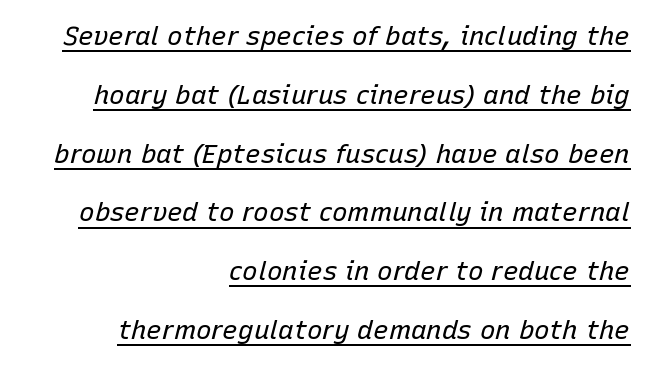
The image shows 26 px text type, italic (leaning right); set right-aligned, loose line spacing (2.26x), normal letter spacing, underlined.
